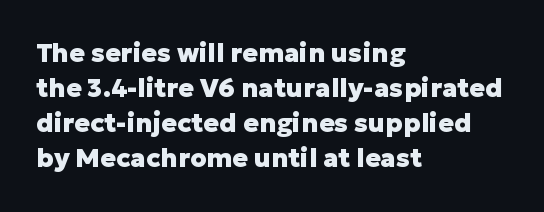
Q: Is the text bold? A: Yes.
Q: Is the text italic (slanted)? A: No, it is upright.
Q: Is the text underlined? A: No.
Q: How is the paragraph aligned? A: Left-aligned.
Q: Is the spacing between letters normal or unusually wide? A: Normal.
Q: Is the spacing between lines tight, normal or loose? A: Normal.
